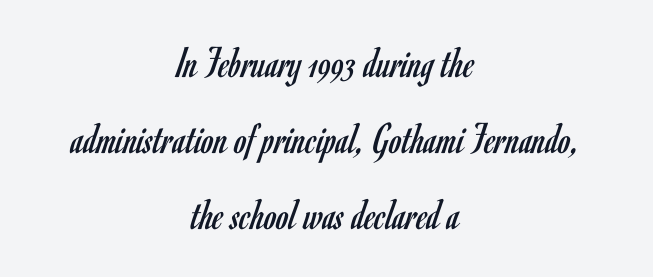
{"serif": "no", "bold": "no", "weight": "regular", "width": "condensed", "stroke_contrast": "low", "x_height": "small", "monospaced": "no", "underline": "no", "align": "center", "line_spacing": "normal", "line_spacing_ratio": 1.69, "letter_spacing": "normal", "letter_spacing_em": 0.0, "glyph_px": 45}
